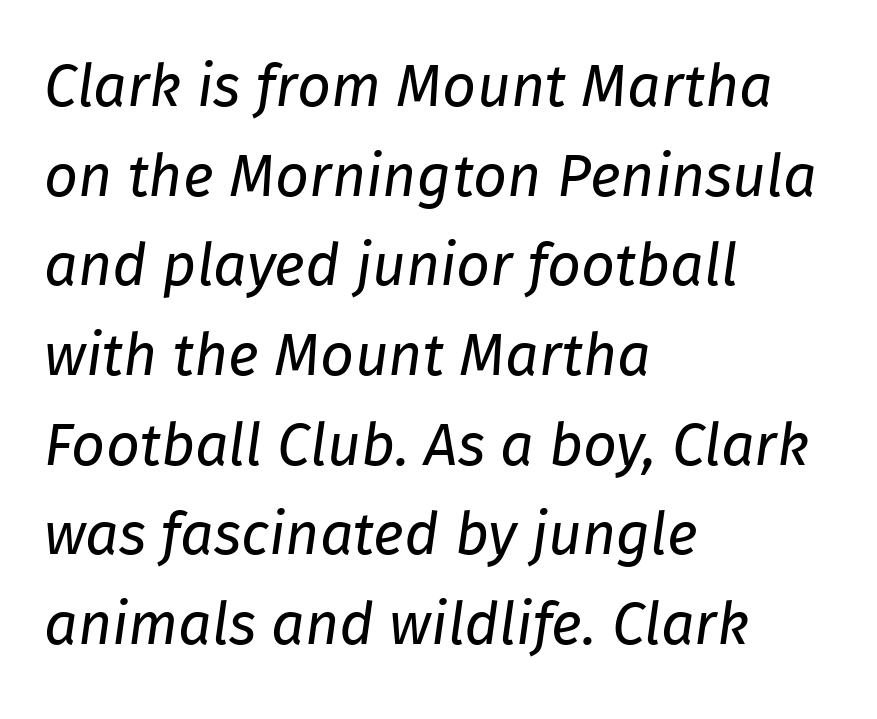
The image shows 59 px regular-weight type, italic (leaning right); set left-aligned, normal line spacing (1.52x), normal letter spacing, not underlined; low stroke contrast and a medium x-height.
